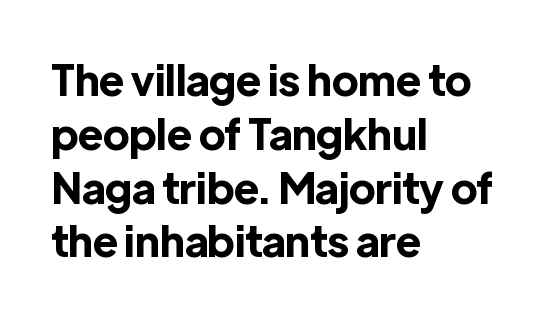
The image shows 42 px bold sans-serif type, upright; set left-aligned, normal line spacing (1.28x), normal letter spacing, not underlined; a medium x-height.
